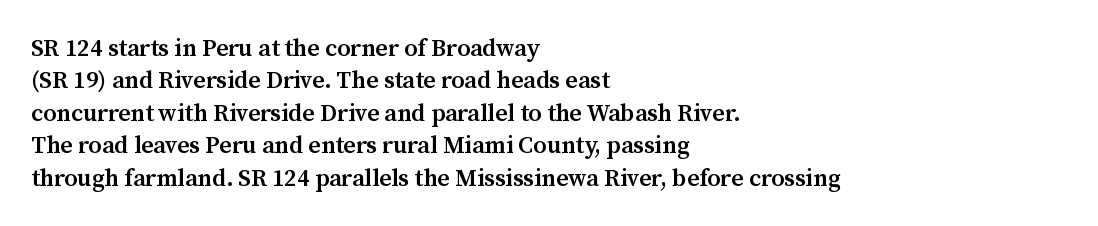
{"italic": "no", "bold": "semi", "underline": "no", "align": "left", "line_spacing": "normal", "line_spacing_ratio": 1.35, "letter_spacing": "normal", "letter_spacing_em": 0.0, "glyph_px": 24}
